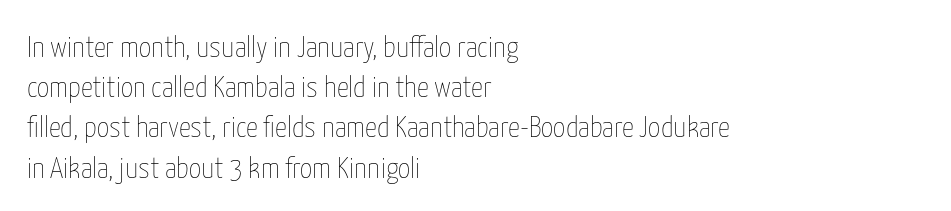
{"italic": "no", "bold": "no", "weight": "thin", "width": "condensed", "stroke_contrast": "low", "x_height": "medium", "monospaced": "no", "underline": "no", "align": "left", "line_spacing": "normal", "line_spacing_ratio": 1.34, "letter_spacing": "normal", "letter_spacing_em": 0.0, "glyph_px": 30}
